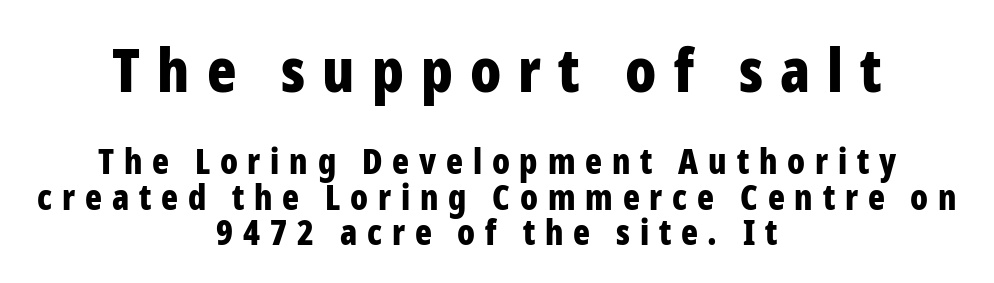
{"serif": "no", "italic": "no", "bold": "yes", "weight": "bold", "width": "condensed", "stroke_contrast": "low", "x_height": "medium", "monospaced": "no", "underline": "no", "align": "center", "line_spacing": "tight", "line_spacing_ratio": 1.01, "letter_spacing": "wide", "letter_spacing_em": 0.28, "larger_block": "first", "size_ratio": 1.74, "glyph_px": 61}
